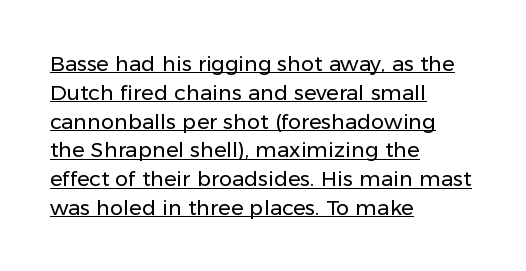
{"italic": "no", "bold": "no", "underline": "yes", "align": "left", "line_spacing": "normal", "line_spacing_ratio": 1.37, "letter_spacing": "normal", "letter_spacing_em": 0.0, "glyph_px": 21}
